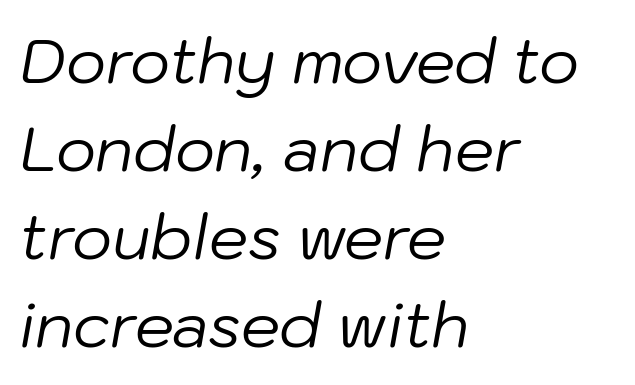
{"italic": "yes", "lean": "right", "slant_degrees": 10, "bold": "no", "weight": "regular", "width": "normal", "stroke_contrast": "low", "x_height": "medium", "monospaced": "no", "underline": "no", "align": "left", "line_spacing": "normal", "line_spacing_ratio": 1.42, "letter_spacing": "normal", "letter_spacing_em": 0.0, "glyph_px": 62}
